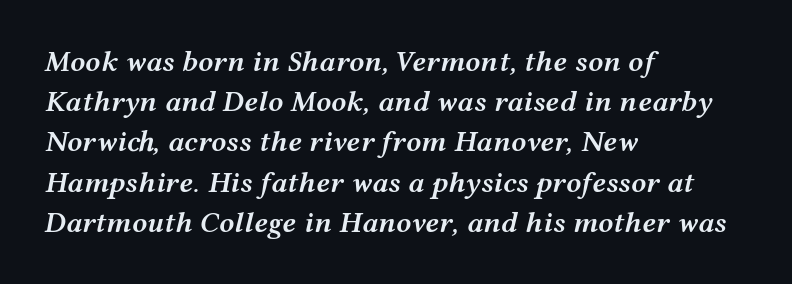
{"italic": "yes", "lean": "right", "slant_degrees": 12, "bold": "semi", "weight": "semibold", "width": "wide", "stroke_contrast": "medium", "x_height": "medium", "monospaced": "no", "underline": "no", "align": "left", "line_spacing": "normal", "line_spacing_ratio": 1.34, "letter_spacing": "normal", "letter_spacing_em": 0.0, "glyph_px": 30}
